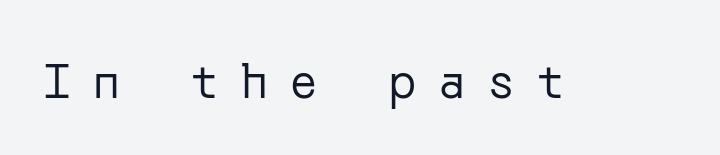
The image shows 47 px regular-weight sans-serif type, upright; set unusually wide letter spacing (+0.45 em), not underlined; low stroke contrast and a medium x-height.
